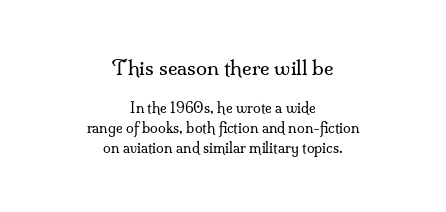
Quick note: not italic, upright. Reading down the column, the eye jumps a familiar distance to each next line. The font is comparable to plain body text, perhaps lighter. Is the letter spacing exaggerated? No — it looks like the ordinary default. Glance below the letters and you will spot only blank space. Each line is balanced around a shared central axis.
